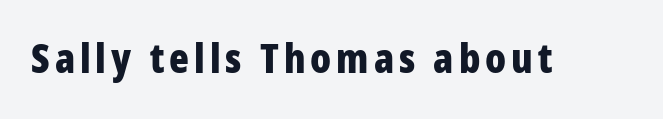
The image shows 41 px bold, condensed sans-serif type, upright; set not underlined; low stroke contrast and a large x-height.
